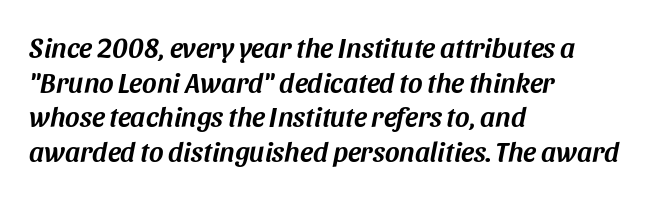
This sample has the flowing, uneven cadence of proportional lettering. Words appear dense and cohesive because spacing is normal. Style check: oblique. Plain, unruled lines of type. Does the copy run flush right? No — it runs flush left.
